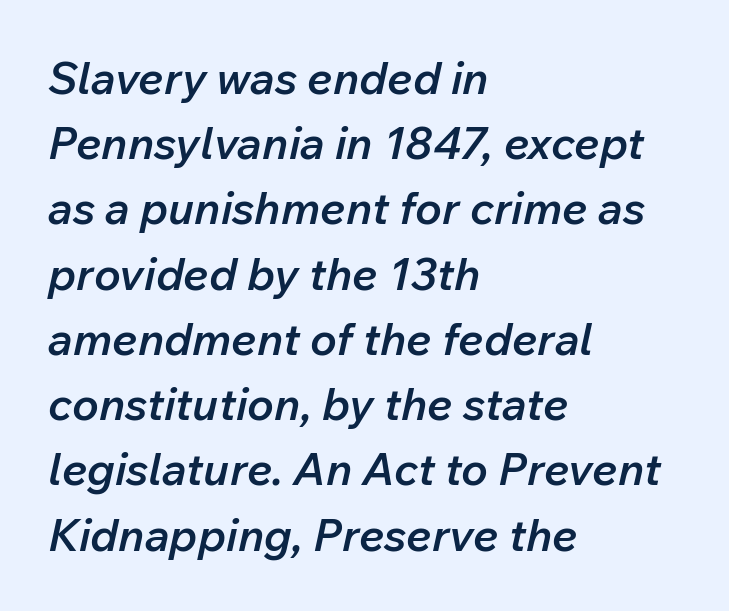
{"italic": "yes", "lean": "right", "slant_degrees": 12, "bold": "semi", "weight": "semibold", "width": "normal", "stroke_contrast": "low", "x_height": "medium", "monospaced": "no", "underline": "no", "align": "left", "line_spacing": "normal", "line_spacing_ratio": 1.45, "letter_spacing": "normal", "letter_spacing_em": 0.0, "glyph_px": 45}
